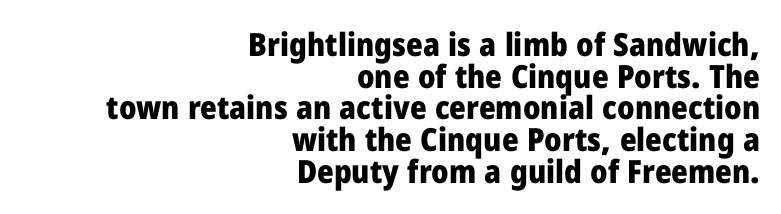
Serif or sans? Sans — the stroke terminals are bare. This block would grow much taller if given ordinary leading; it's compressed now. Standard letterfit; no display-style spreading of the glyphs. You could not count columns in this text — the font is proportionally spaced.
